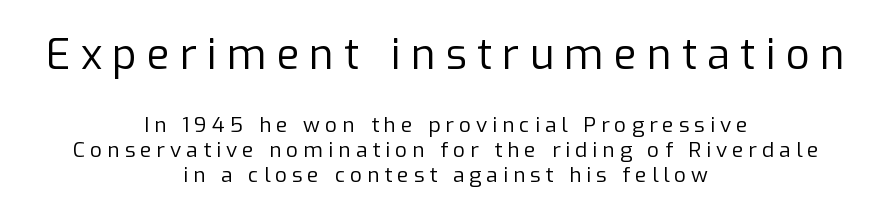
This rendering employs a face without finishing strokes, i.e., a sans-serif. Rule under the text: the space is simply empty. The weight would be labelled regular, book, light, or lighter still. Caption: expanded tracking, letters set apart. Quick note: not italic, upright.
